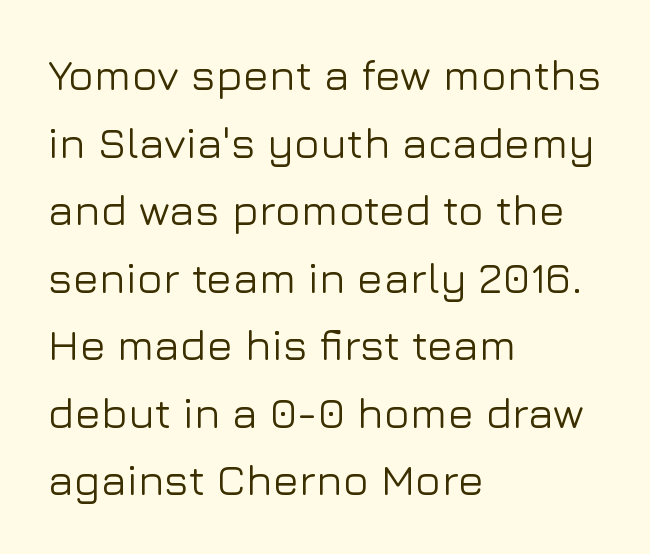
Regarding leading, the lines here are spaced in the standard way. The area under the type is left untouched. Is there any slant? The stems are plumb. Every row of glyphs begins at an identical x-position on the left. Letterform terminals end flat and unadorned throughout the passage. Is this a fixed-width face? No — the glyphs have proportional, varying widths.
